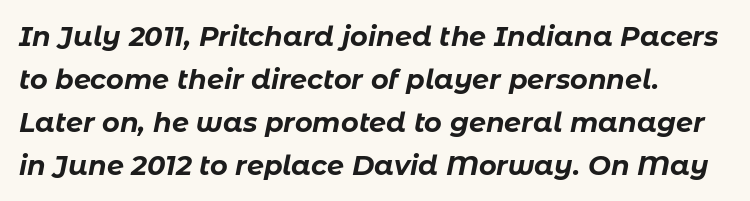
Lines of text with bare space underneath. Heft: maximum for text — a bold. In terms of posture, this sample is oblique. A classic flush-left, rag-right setting is used for this passage. Honestly, the letter spacing is just normal — you wouldn't notice it.
